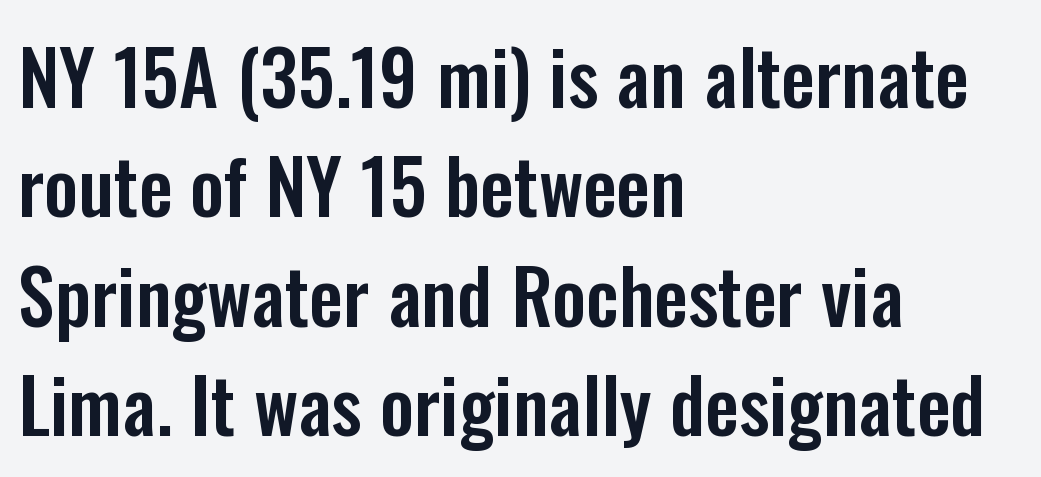
Italic? Not at all — the glyphs are vertical. The words here are not underlined. In CSS terms this would be text-align: left. Spacing verdict: proportional, widths tailored to each character. Vertically, the passage feels balanced, rows spaced as you'd expect.
